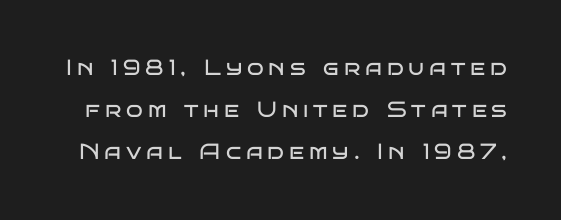
The image shows 22 px text type, upright; set loose line spacing (1.91x), unusually wide letter spacing (+0.22 em), not underlined.
